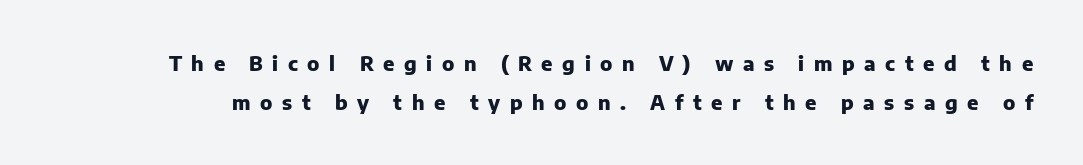
The image shows 20 px bold type, upright; set loose line spacing (1.94x), unusually wide letter spacing (+0.48 em), not underlined.
